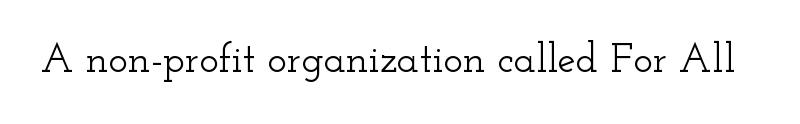
The image shows 41 px wide serif type, upright; set normal letter spacing, not underlined; low stroke contrast and a small x-height.
